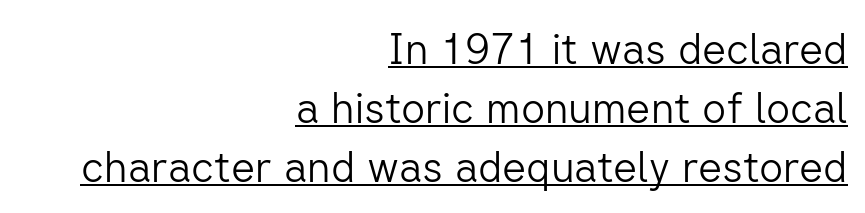
{"serif": "no", "italic": "no", "bold": "no", "weight": "light", "width": "normal", "stroke_contrast": "low", "x_height": "medium", "monospaced": "no", "underline": "yes", "align": "right", "line_spacing": "normal", "line_spacing_ratio": 1.41, "letter_spacing": "normal", "letter_spacing_em": 0.0, "glyph_px": 42}
